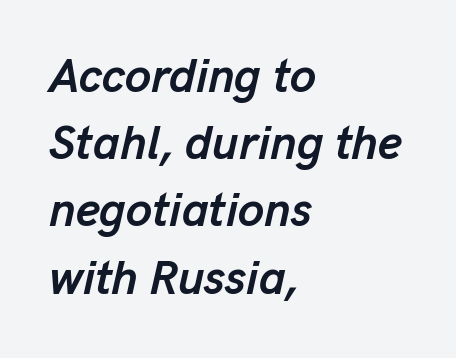
{"italic": "yes", "lean": "right", "slant_degrees": 13, "bold": "yes", "weight": "semibold", "width": "normal", "stroke_contrast": "low", "x_height": "medium", "monospaced": "no", "underline": "no", "align": "left", "line_spacing": "normal", "line_spacing_ratio": 1.43, "letter_spacing": "normal", "letter_spacing_em": 0.0, "glyph_px": 47}
